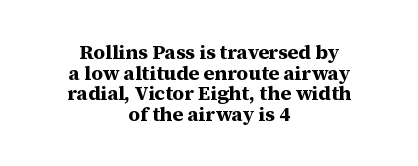
Q: Is the text bold? A: Yes.
Q: Is the text italic (slanted)? A: No, it is upright.
Q: Is the text underlined? A: No.
Q: How is the paragraph aligned? A: Centered.
Q: Is the spacing between letters normal or unusually wide? A: Normal.
Q: Is the spacing between lines tight, normal or loose? A: Tight.
